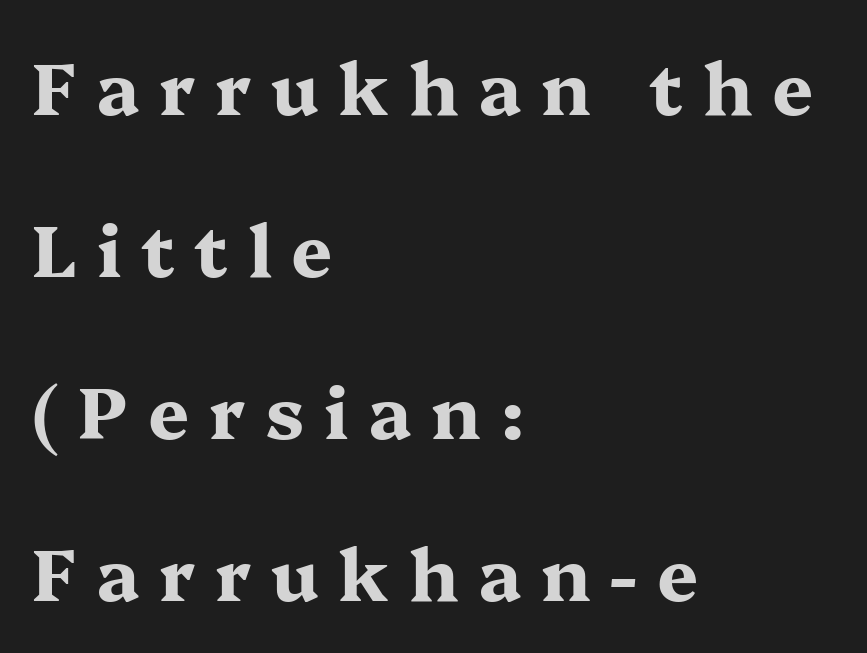
{"serif": "yes", "italic": "no", "bold": "yes", "weight": "bold", "width": "wide", "stroke_contrast": "medium", "x_height": "medium", "monospaced": "no", "underline": "no", "align": "left", "line_spacing": "loose", "line_spacing_ratio": 2.22, "letter_spacing": "wide", "letter_spacing_em": 0.27, "glyph_px": 73}
